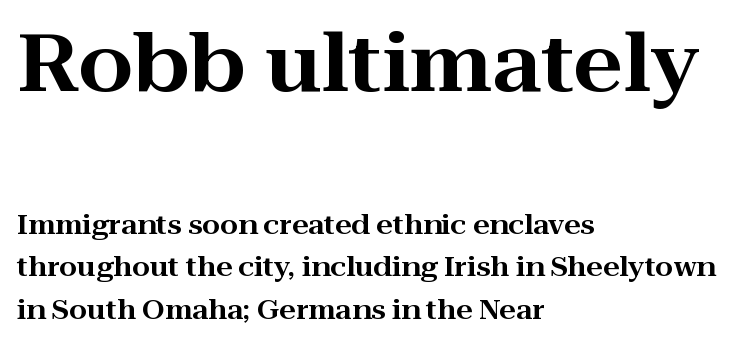
The image shows 79 px wide serif type, upright; set left-aligned, normal line spacing (1.63x), normal letter spacing, not underlined; the first (top) block is 3.04x larger; high stroke contrast and a medium x-height.
